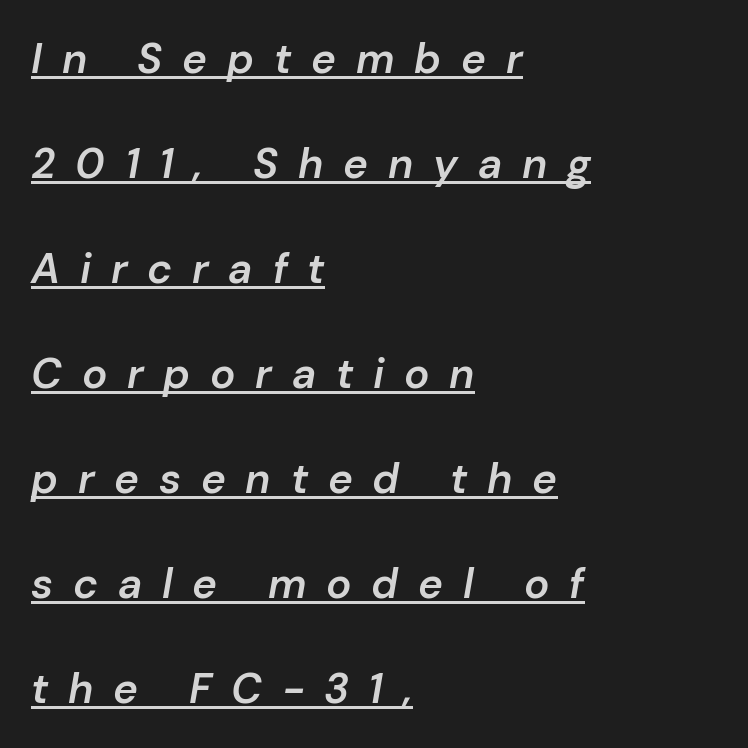
{"italic": "yes", "lean": "right", "slant_degrees": 10, "bold": "semi", "weight": "semibold", "width": "normal", "stroke_contrast": "low", "x_height": "medium", "monospaced": "no", "underline": "yes", "align": "left", "line_spacing": "loose", "line_spacing_ratio": 2.5, "letter_spacing": "wide", "letter_spacing_em": 0.47, "glyph_px": 42}
